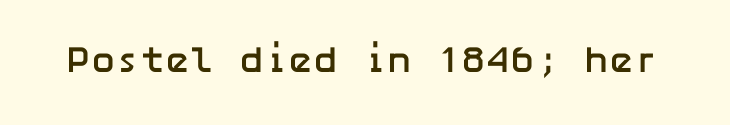
Decoration check: the copy has no underline. The axis of the letterforms is exactly vertical. The passage shown has conventional tracking throughout. This is sans-serif lettering, the kind often seen on screens and signage.
